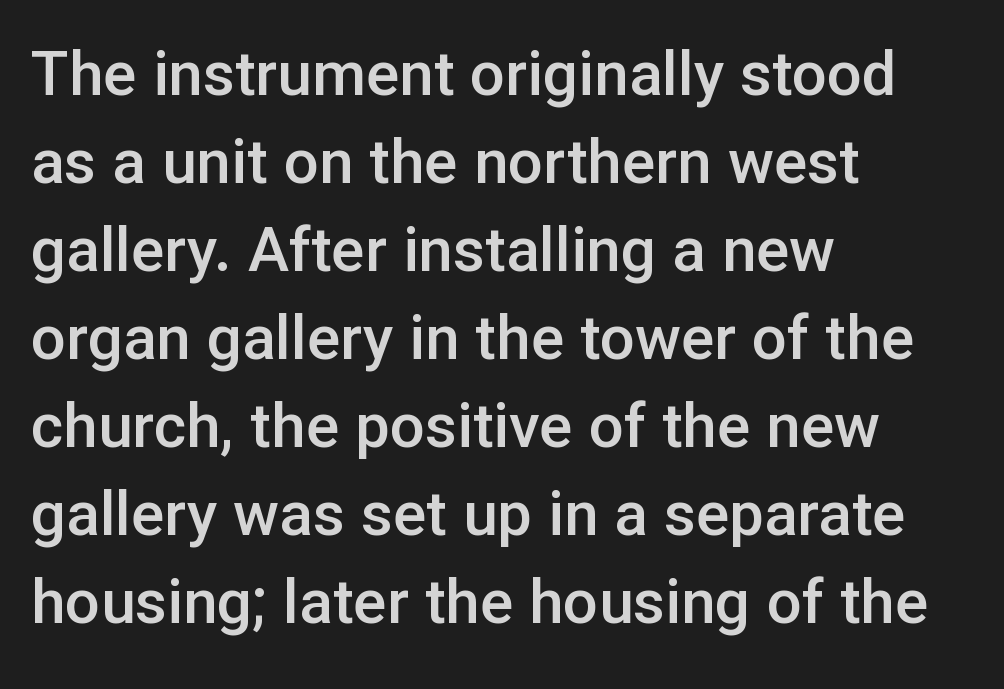
The image shows 62 px semibold sans-serif type, upright; set left-aligned, normal line spacing (1.42x), normal letter spacing, not underlined; low stroke contrast and a medium x-height.
